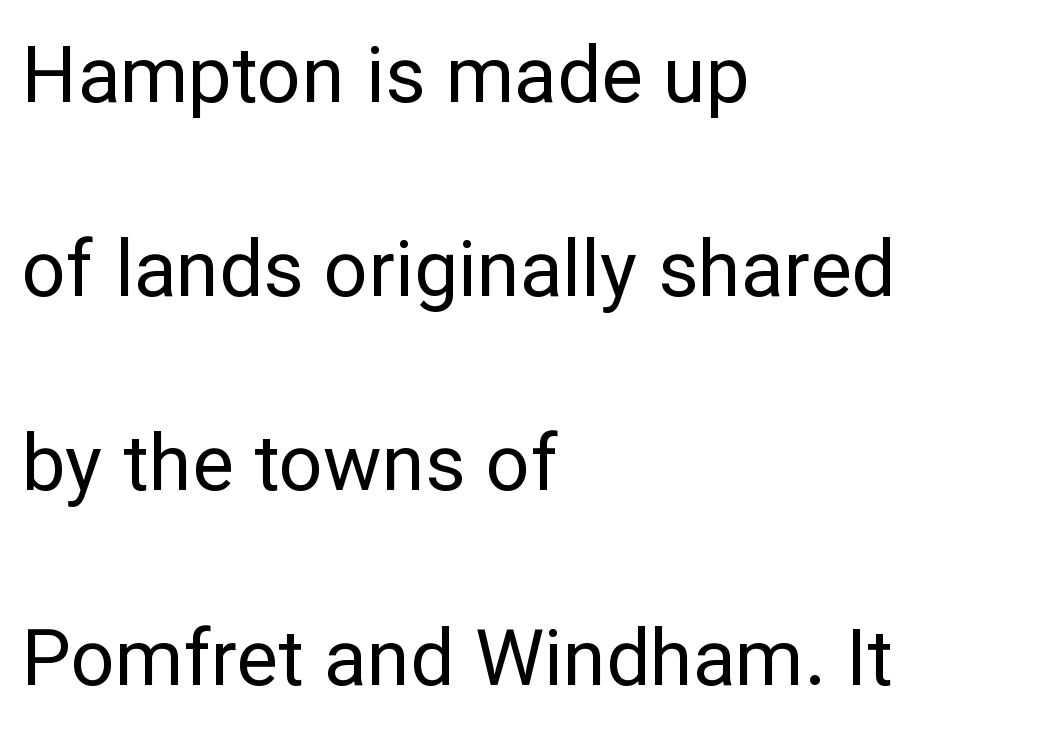
The image shows 78 px regular-weight sans-serif type, upright; set left-aligned, loose line spacing (2.49x), normal letter spacing, not underlined; low stroke contrast and a medium x-height.
